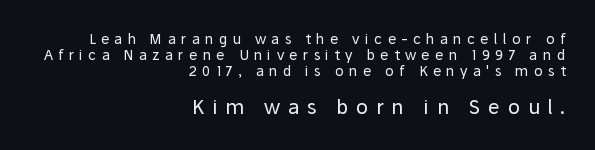
{"italic": "no", "bold": "no", "underline": "no", "align": "right", "line_spacing": "tight", "line_spacing_ratio": 1.15, "letter_spacing": "wide", "letter_spacing_em": 0.38, "larger_block": "second", "size_ratio": 1.43, "glyph_px": 20}
